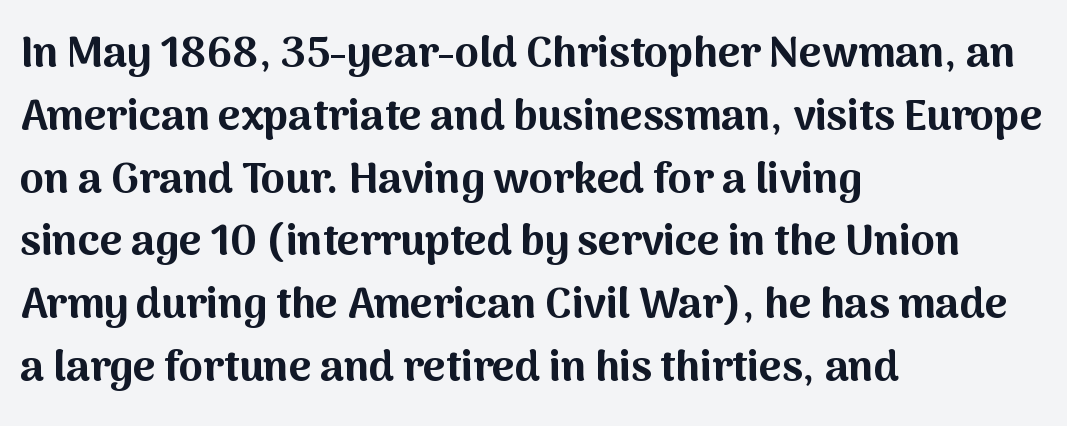
Q: Is the text bold? A: Yes.
Q: Is the text italic (slanted)? A: No, it is upright.
Q: Is the typeface a serif or a sans-serif typeface? A: Sans-serif.
Q: Is the text underlined? A: No.
Q: How is the paragraph aligned? A: Left-aligned.
Q: Is the spacing between letters normal or unusually wide? A: Normal.
Q: Is the spacing between lines tight, normal or loose? A: Normal.
Q: Width (condensed, normal, or wide)? A: Normal.
Q: Stroke contrast? A: Medium.
Q: x-height? A: Medium.
Q: Monospaced? A: No.
